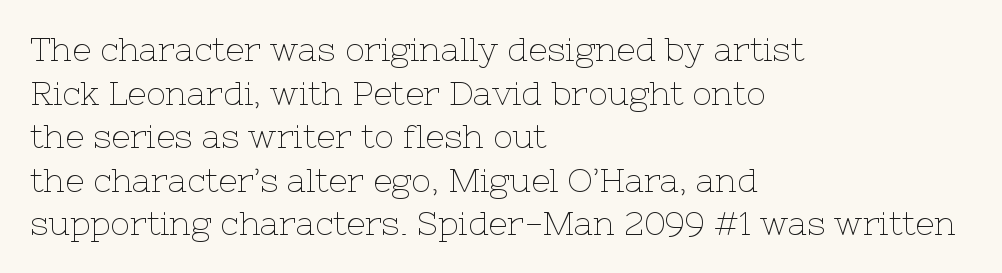
{"serif": "yes", "italic": "no", "bold": "no", "weight": "thin", "width": "normal", "stroke_contrast": "low", "x_height": "medium", "monospaced": "no", "underline": "no", "align": "left", "line_spacing": "normal", "line_spacing_ratio": 1.32, "letter_spacing": "normal", "letter_spacing_em": 0.0, "glyph_px": 33}
